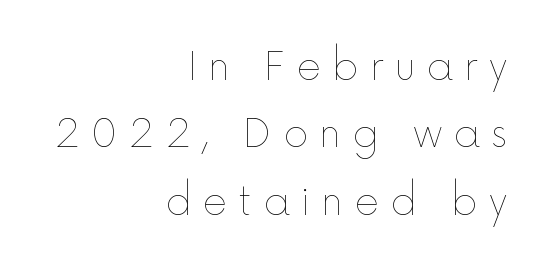
The image shows 38 px thin type, upright; set right-aligned, line spacing 1.77x, unusually wide letter spacing (+0.29 em), not underlined; a medium x-height.
